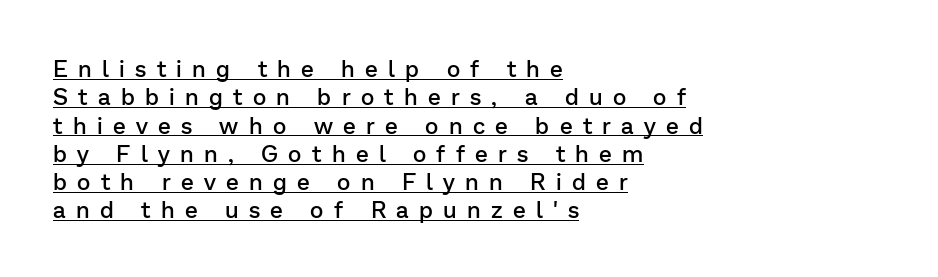
Q: Is the text bold? A: Semi-bold.
Q: Is the text italic (slanted)? A: No, it is upright.
Q: Is the text underlined? A: Yes.
Q: How is the paragraph aligned? A: Left-aligned.
Q: Is the spacing between letters normal or unusually wide? A: Unusually wide.
